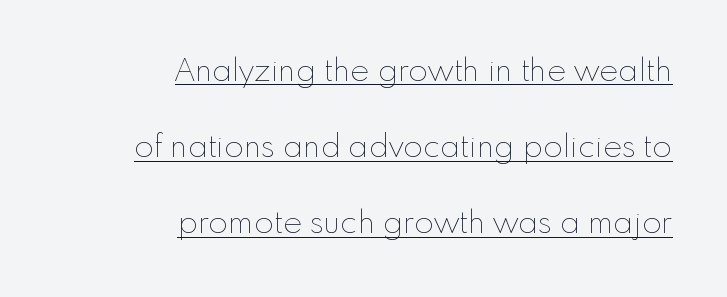
Q: Is the text bold? A: No.
Q: Is the text italic (slanted)? A: No, it is upright.
Q: Is the text underlined? A: Yes.
Q: How is the paragraph aligned? A: Right-aligned.
Q: Is the spacing between letters normal or unusually wide? A: Normal.
Q: Is the spacing between lines tight, normal or loose? A: Loose.
Q: Width (condensed, normal, or wide)? A: Normal.
Q: Stroke contrast? A: Low.
Q: x-height? A: Small.
Q: Monospaced? A: No.
